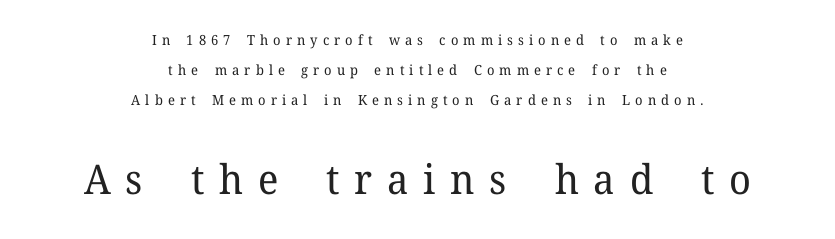
Q: Is the text bold? A: No.
Q: Is the text italic (slanted)? A: No, it is upright.
Q: Is the typeface a serif or a sans-serif typeface? A: Serif.
Q: Is the text underlined? A: No.
Q: How is the paragraph aligned? A: Centered.
Q: Is the spacing between letters normal or unusually wide? A: Unusually wide.
Q: Is the spacing between lines tight, normal or loose? A: Loose.
Q: Which block of text is set in a larger size, the first (top) or the second (bottom)? A: The second (bottom) one.
Q: Width (condensed, normal, or wide)? A: Normal.
Q: Stroke contrast? A: Low.
Q: x-height? A: Medium.
Q: Monospaced? A: No.
